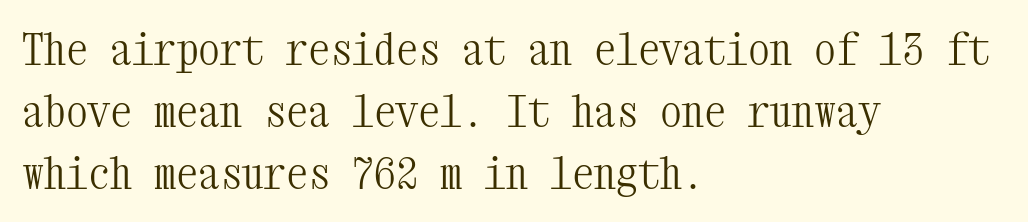
A typesetter would call this zero additional tracking. Spacing verdict: monospaced, one width for all characters. This sample keeps an unexceptional amount of space between lines. The strokes are not fattened; the text isn't bold. Only glyphs here, with clear space below each row.
